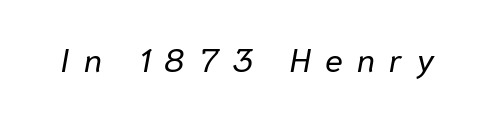
Students, note that the glyphs here are deliberately spaced far apart. Designer's note — italics engaged. Unmarked baselines from the first word to the last. The rendering uses natural spacing where letterforms have individual widths. Heaviness? Minimal to ordinary, like unemphasized prose.
